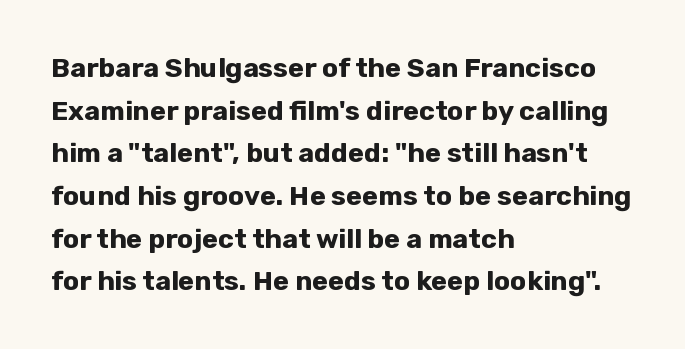
{"italic": "no", "bold": "yes", "underline": "no", "align": "left", "line_spacing": "normal", "line_spacing_ratio": 1.58, "letter_spacing": "normal", "letter_spacing_em": 0.0, "glyph_px": 27}
